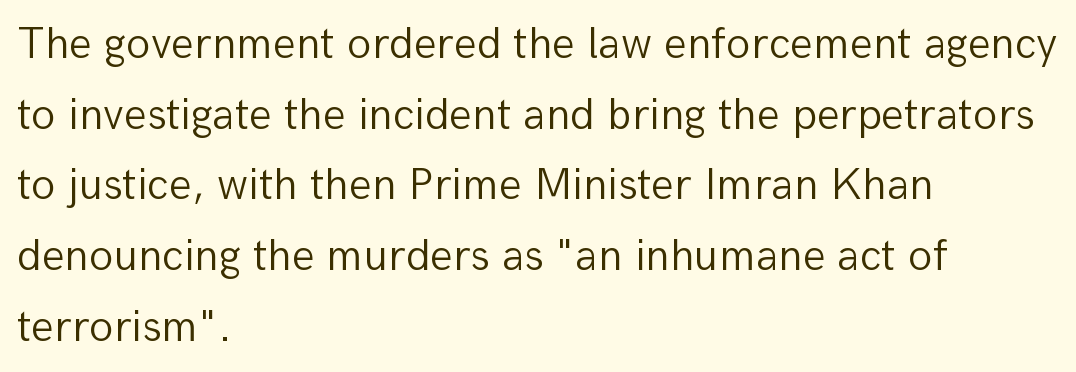
Q: Is the text bold? A: No.
Q: Is the text italic (slanted)? A: No, it is upright.
Q: Is the typeface a serif or a sans-serif typeface? A: Sans-serif.
Q: Is the text underlined? A: No.
Q: How is the paragraph aligned? A: Left-aligned.
Q: Is the spacing between letters normal or unusually wide? A: Normal.
Q: Is the spacing between lines tight, normal or loose? A: Normal.
Q: Width (condensed, normal, or wide)? A: Normal.
Q: Stroke contrast? A: Low.
Q: x-height? A: Medium.
Q: Monospaced? A: No.
